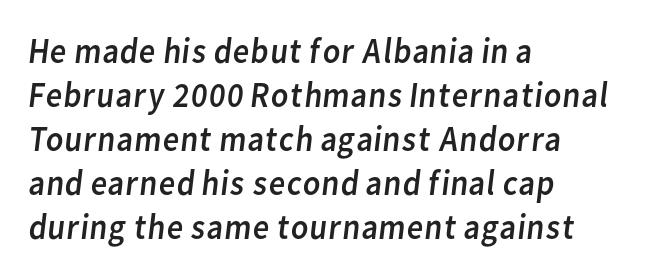
{"serif": "no", "bold": "no", "weight": "regular", "width": "normal", "stroke_contrast": "low", "x_height": "medium", "monospaced": "no", "underline": "no", "align": "left", "line_spacing_ratio": 1.22, "letter_spacing": "normal", "letter_spacing_em": 0.0, "glyph_px": 36}
